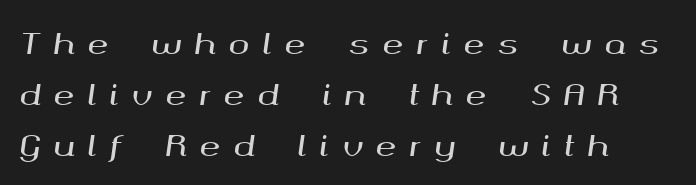
The image shows 28 px wide type, italic (leaning right); set left-aligned, line spacing 1.83x, unusually wide letter spacing (+0.46 em), not underlined; medium stroke contrast and a medium x-height.
